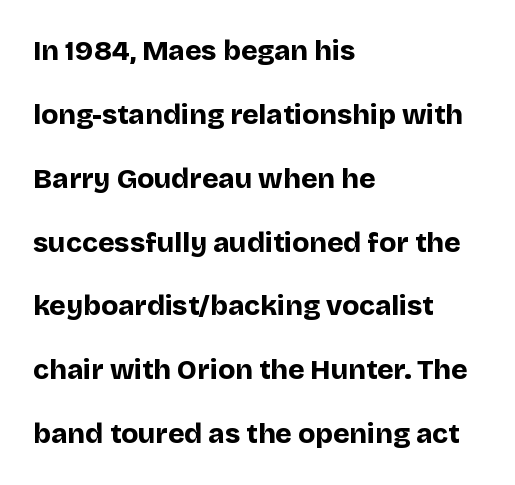
These lines stack with their left ends in a neat column. Strong, thick strokes mark this as bold type. To sum up the face: it is a sans, with no serifs. The lettering holds an erect, upright posture throughout.
